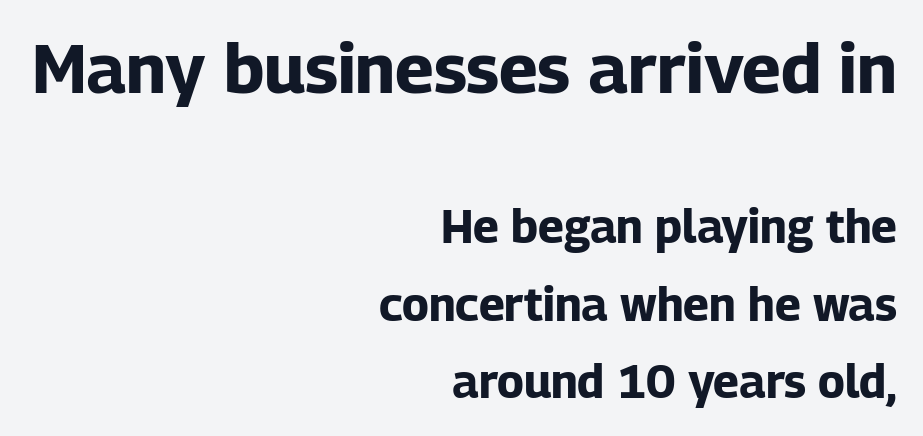
Q: Is the text bold? A: Yes.
Q: Is the text italic (slanted)? A: No, it is upright.
Q: Is the typeface a serif or a sans-serif typeface? A: Sans-serif.
Q: Is the text underlined? A: No.
Q: How is the paragraph aligned? A: Right-aligned.
Q: Is the spacing between letters normal or unusually wide? A: Normal.
Q: Is the spacing between lines tight, normal or loose? A: Normal.
Q: Which block of text is set in a larger size, the first (top) or the second (bottom)? A: The first (top) one.
Q: Width (condensed, normal, or wide)? A: Normal.
Q: Stroke contrast? A: Low.
Q: x-height? A: Medium.
Q: Monospaced? A: No.
